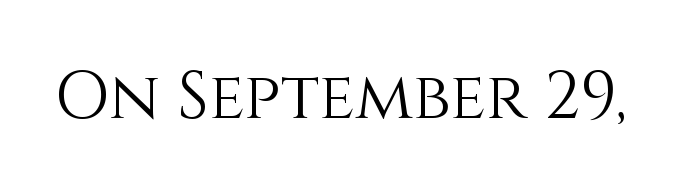
The face used here is proportionally spaced, like ordinary book or web type. The letters stand upright; this is a roman face. Stems here are at most as thick as an everyday book face. The zone under the glyphs is completely vacant. Short note: letters normally spaced.
